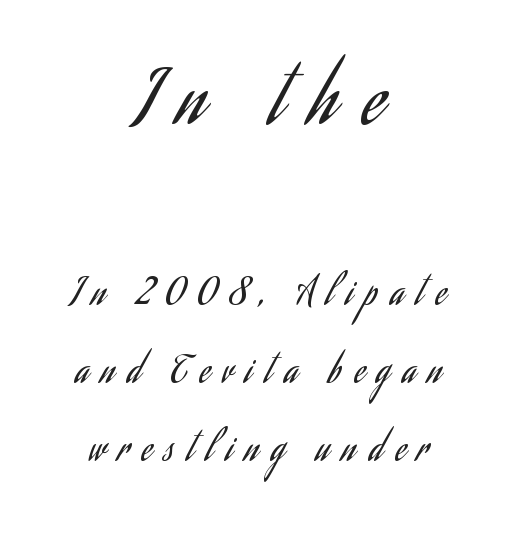
Q: Is the text bold? A: No.
Q: Is the text italic (slanted)? A: Yes.
Q: Is the typeface a serif or a sans-serif typeface? A: Sans-serif.
Q: Is the text underlined? A: No.
Q: How is the paragraph aligned? A: Centered.
Q: Is the spacing between letters normal or unusually wide? A: Unusually wide.
Q: Is the spacing between lines tight, normal or loose? A: Loose.
Q: Which block of text is set in a larger size, the first (top) or the second (bottom)? A: The first (top) one.
Q: Width (condensed, normal, or wide)? A: Condensed.
Q: Stroke contrast? A: Low.
Q: x-height? A: Small.
Q: Monospaced? A: No.
